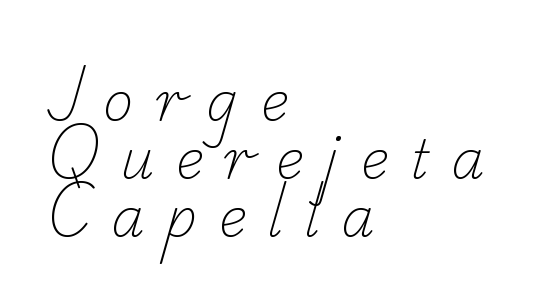
The image shows 53 px light serif type; set left-aligned, tight line spacing (1.09x), unusually wide letter spacing (+0.4 em), not underlined; low stroke contrast and a small x-height.
